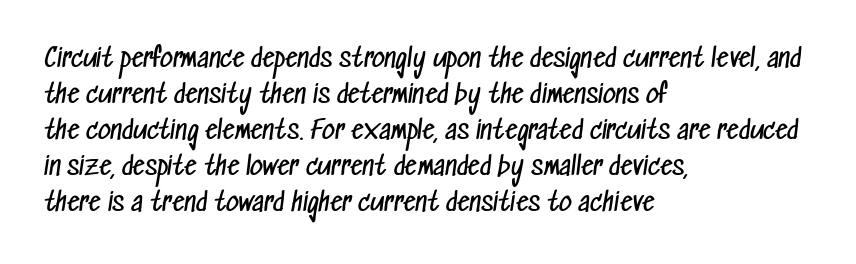
Evenly set lines give the paragraph a standard silhouette. Stems and bowls with no extra thickness — not bold. Line beginnings align vertically; line endings do not. This rendering features lettering with no underline. Words appear dense and cohesive because spacing is normal.
